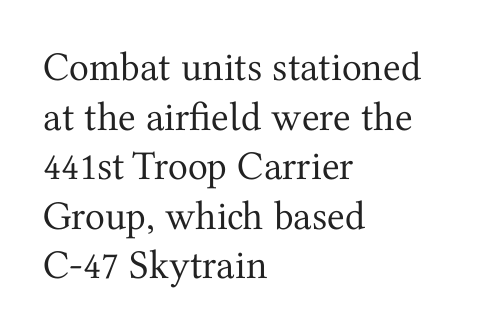
Q: Is the text bold? A: No.
Q: Is the text italic (slanted)? A: No, it is upright.
Q: Is the typeface a serif or a sans-serif typeface? A: Serif.
Q: Is the text underlined? A: No.
Q: How is the paragraph aligned? A: Left-aligned.
Q: Is the spacing between letters normal or unusually wide? A: Normal.
Q: Width (condensed, normal, or wide)? A: Normal.
Q: Stroke contrast? A: Medium.
Q: x-height? A: Medium.
Q: Monospaced? A: No.
